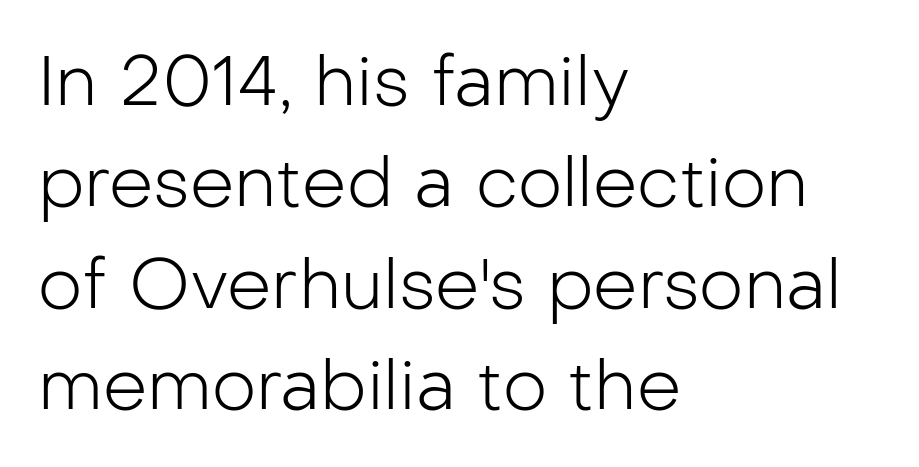
The image shows 70 px light sans-serif type, upright; set left-aligned, normal line spacing (1.45x), normal letter spacing, not underlined; low stroke contrast and a medium x-height.
